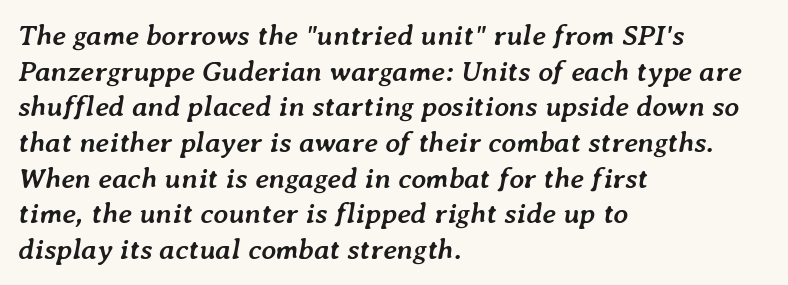
{"italic": "yes", "lean": "right", "slant_degrees": 7, "bold": "yes", "weight": "semibold", "width": "normal", "stroke_contrast": "low", "x_height": "medium", "monospaced": "no", "underline": "no", "align": "left", "line_spacing_ratio": 1.23, "letter_spacing": "normal", "letter_spacing_em": 0.0, "glyph_px": 29}
